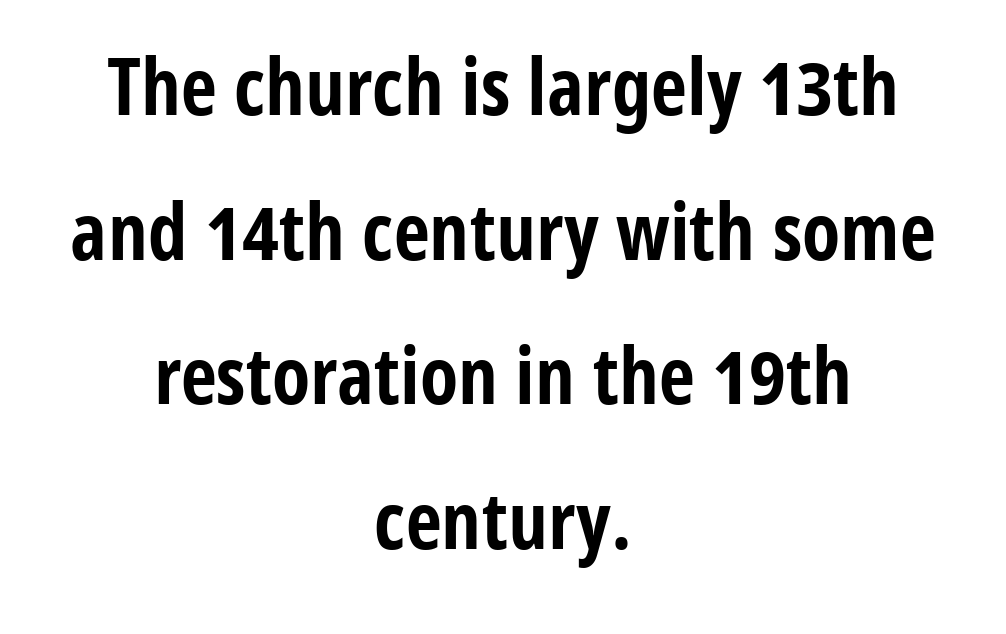
The image shows 79 px bold, condensed sans-serif type, upright; set centered, line spacing 1.83x, normal letter spacing, not underlined; low stroke contrast and a medium x-height.
